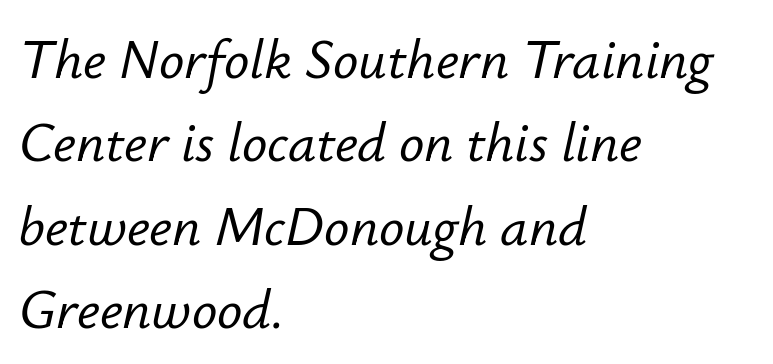
The image shows 56 px text type, italic (leaning right); set left-aligned, normal line spacing (1.49x), normal letter spacing, not underlined; low stroke contrast and a small x-height.
